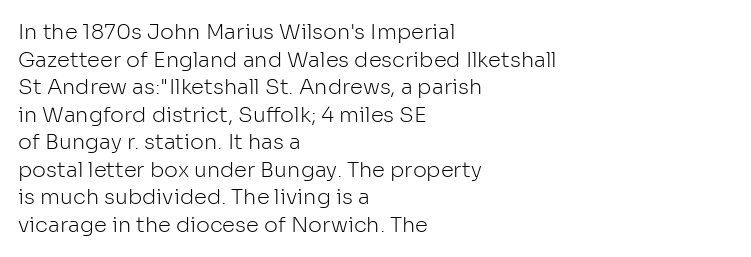
The image shows 21 px text type, upright; set left-aligned, normal line spacing (1.31x), normal letter spacing, not underlined.
